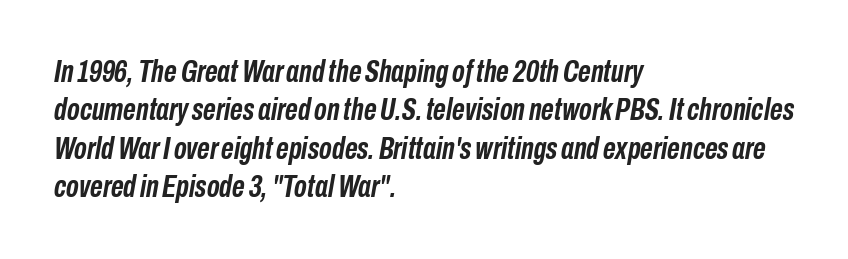
The image shows 31 px semibold, condensed type, italic (leaning right); set left-aligned, line spacing 1.24x, normal letter spacing, not underlined; low stroke contrast and a medium x-height.
